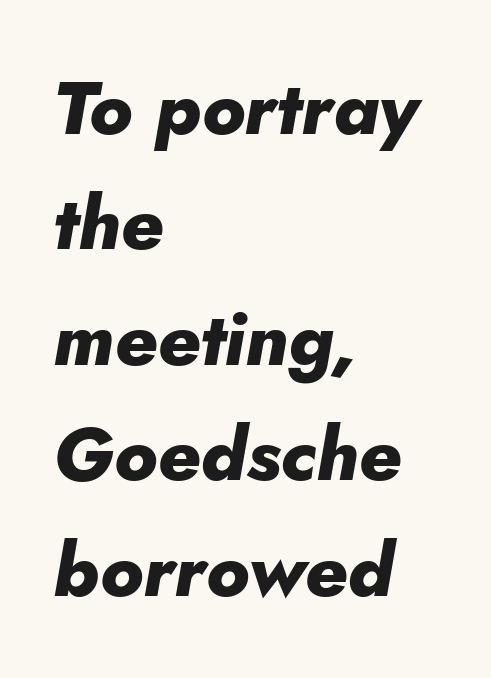
Q: Is the text bold? A: Yes.
Q: Is the text italic (slanted)? A: Yes, it leans right by about 10 degrees.
Q: Is the text underlined? A: No.
Q: How is the paragraph aligned? A: Left-aligned.
Q: Is the spacing between letters normal or unusually wide? A: Normal.
Q: Is the spacing between lines tight, normal or loose? A: Normal.
Q: Width (condensed, normal, or wide)? A: Normal.
Q: Stroke contrast? A: Low.
Q: x-height? A: Small.
Q: Monospaced? A: No.
